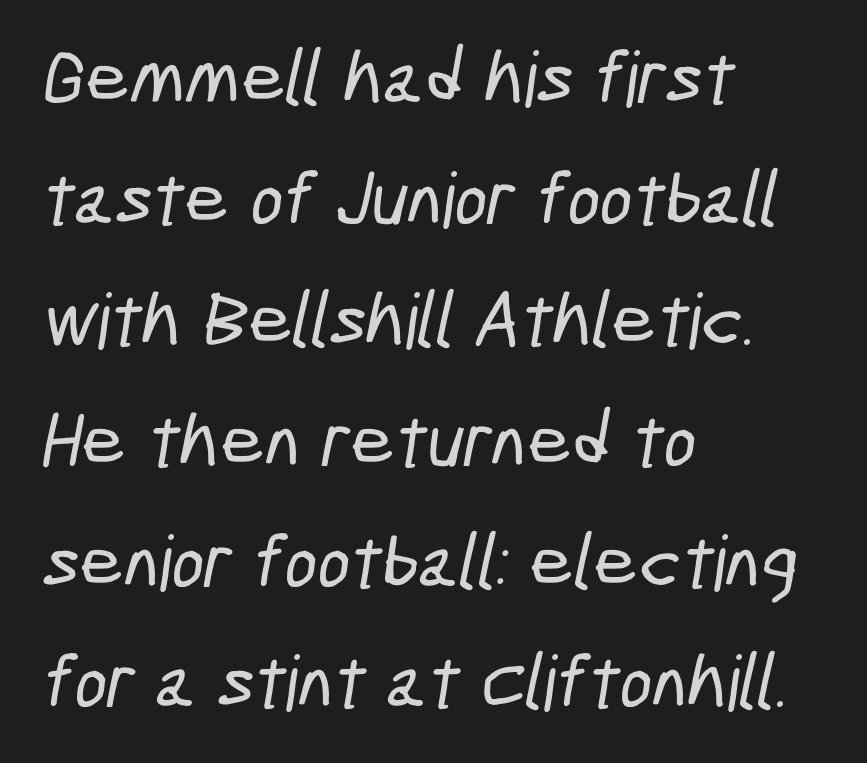
Lines of text with bare space underneath. These lines are rendered in a variable-pitch font. A normal amount of white space separates one row of letters from the next. This sample is left-justified, so line endings fall wherever the words run out.
